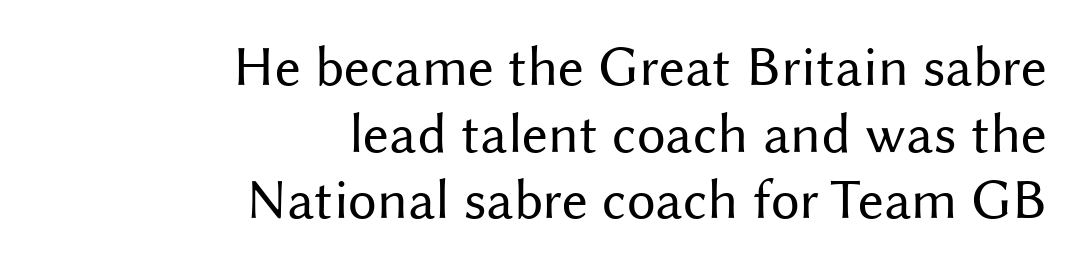
Q: Is the text bold? A: No.
Q: Is the text italic (slanted)? A: No, it is upright.
Q: Is the typeface a serif or a sans-serif typeface? A: Sans-serif.
Q: Is the text underlined? A: No.
Q: How is the paragraph aligned? A: Right-aligned.
Q: Is the spacing between letters normal or unusually wide? A: Normal.
Q: Width (condensed, normal, or wide)? A: Normal.
Q: Stroke contrast? A: Medium.
Q: x-height? A: Medium.
Q: Monospaced? A: No.
